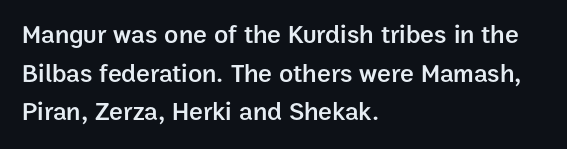
The image shows 26 px text type, upright; set left-aligned, normal line spacing (1.49x), normal letter spacing, not underlined.
